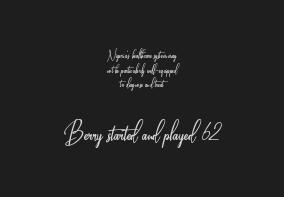
The image shows 32 px light, condensed sans-serif type; set centered, tight line spacing (1.04x), normal letter spacing, not underlined; the second (bottom) block is 2.29x larger; low stroke contrast and a small x-height.
